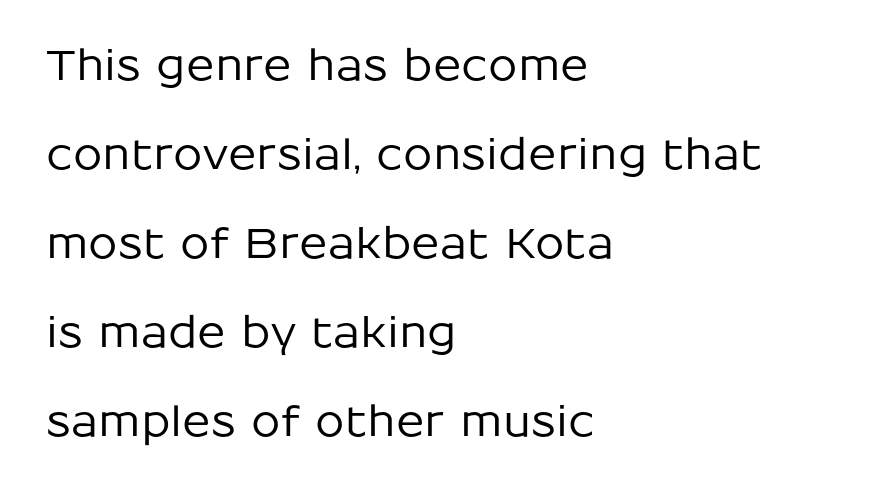
Q: Is the text italic (slanted)? A: No, it is upright.
Q: Is the typeface a serif or a sans-serif typeface? A: Sans-serif.
Q: Is the text underlined? A: No.
Q: How is the paragraph aligned? A: Left-aligned.
Q: Is the spacing between letters normal or unusually wide? A: Normal.
Q: Is the spacing between lines tight, normal or loose? A: Loose.
Q: Width (condensed, normal, or wide)? A: Normal.
Q: Stroke contrast? A: Low.
Q: x-height? A: Medium.
Q: Monospaced? A: No.
